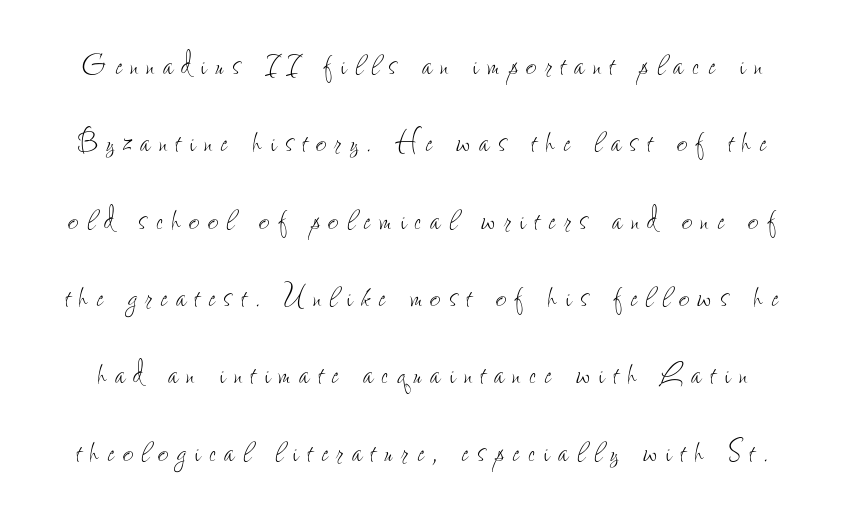
{"bold": "no", "weight": "thin", "width": "condensed", "stroke_contrast": "low", "x_height": "small", "monospaced": "no", "underline": "no", "line_spacing": "loose", "line_spacing_ratio": 2.09, "letter_spacing": "wide", "letter_spacing_em": 0.23, "glyph_px": 37}
